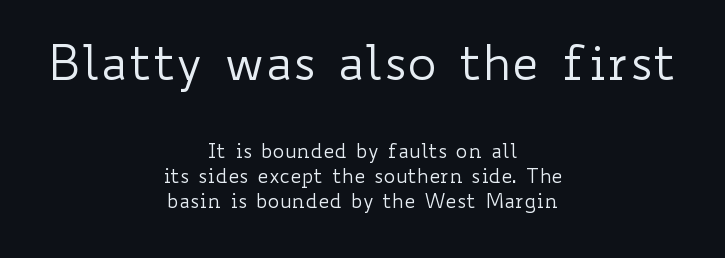
Q: Is the text bold? A: No.
Q: Is the text italic (slanted)? A: No, it is upright.
Q: Is the text underlined? A: No.
Q: How is the paragraph aligned? A: Centered.
Q: Is the spacing between letters normal or unusually wide? A: Normal.
Q: Which block of text is set in a larger size, the first (top) or the second (bottom)? A: The first (top) one.
Q: Width (condensed, normal, or wide)? A: Wide.
Q: Stroke contrast? A: Low.
Q: x-height? A: Small.
Q: Monospaced? A: No.
